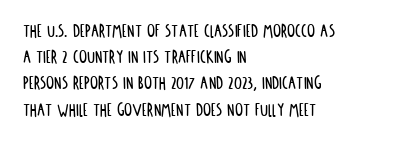
{"italic": "no", "underline": "no", "align": "left", "line_spacing": "normal", "line_spacing_ratio": 1.31, "letter_spacing": "normal", "letter_spacing_em": 0.0, "glyph_px": 20}
